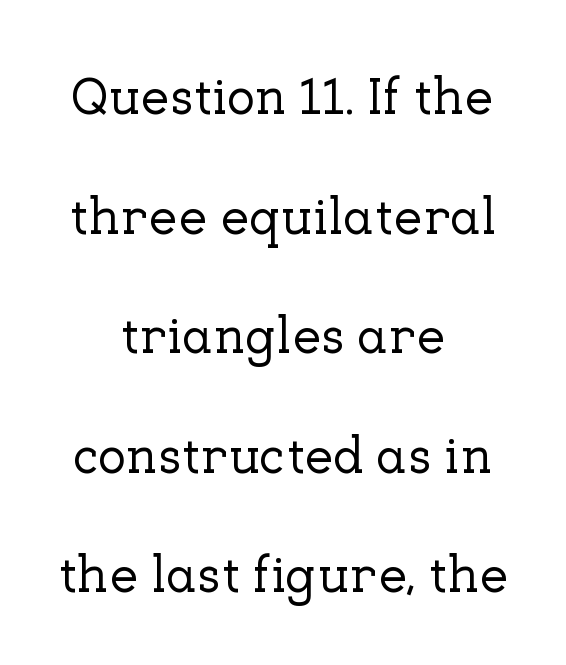
Q: Is the text italic (slanted)? A: No, it is upright.
Q: Is the typeface a serif or a sans-serif typeface? A: Serif.
Q: Is the text underlined? A: No.
Q: How is the paragraph aligned? A: Centered.
Q: Is the spacing between letters normal or unusually wide? A: Normal.
Q: Is the spacing between lines tight, normal or loose? A: Loose.
Q: Width (condensed, normal, or wide)? A: Normal.
Q: Stroke contrast? A: Low.
Q: x-height? A: Medium.
Q: Monospaced? A: No.
